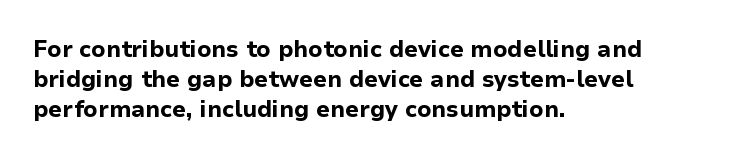
Designer's note — italics off, roman on. Clear beneath every line of the passage. Set as a true bold cut, around the 700 mark. How would I describe the line gaps? Plain and ordinary.
